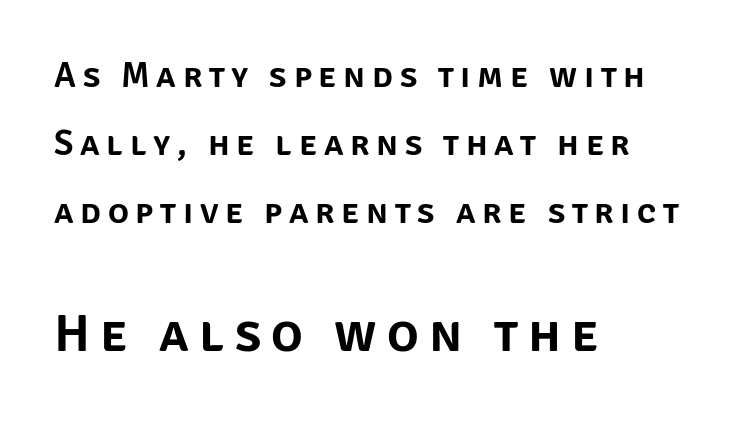
The passage shown is typed in a proportional face where columns would drift. This sample is left-justified, so line endings fall wherever the words run out. How would I describe the line gaps? Wide and relaxed. Letters rest on an invisible, unmarked baseline.
